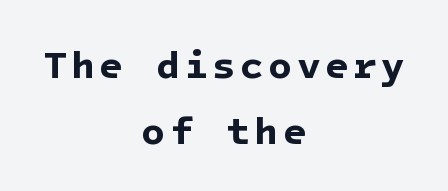
Q: Is the text bold? A: Yes.
Q: Is the typeface a serif or a sans-serif typeface? A: Sans-serif.
Q: Is the text underlined? A: No.
Q: How is the paragraph aligned? A: Centered.
Q: Is the spacing between lines tight, normal or loose? A: Normal.
Q: Width (condensed, normal, or wide)? A: Normal.
Q: Stroke contrast? A: Low.
Q: x-height? A: Medium.
